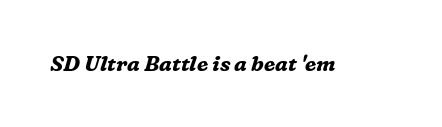
Q: Is the text bold? A: Yes.
Q: Is the text italic (slanted)? A: Yes, it leans right by about 16 degrees.
Q: Is the text underlined? A: No.
Q: Is the spacing between letters normal or unusually wide? A: Normal.
